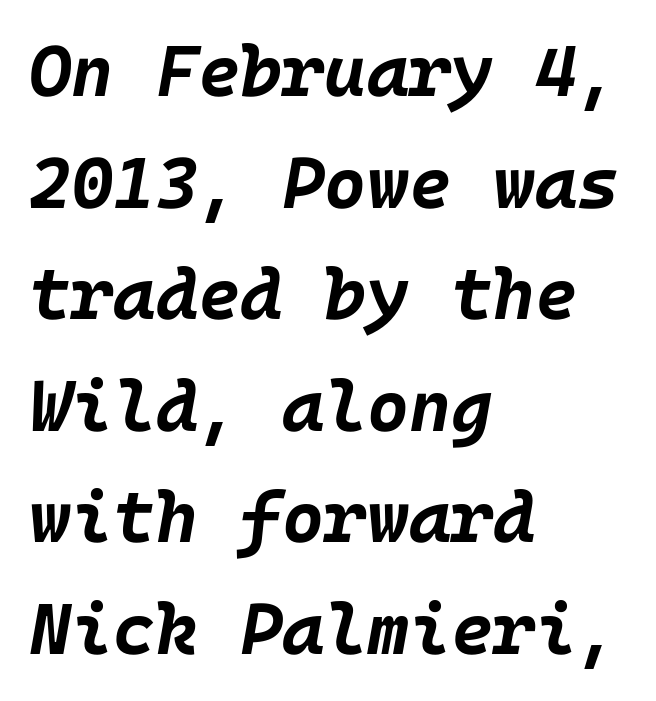
Leading matches the norm, producing a regular column. Visually the block forms a straight wall on the left and a jagged coastline on the right. Tall strokes in this sample are angled rather than plumb. Thick stems and heavy bowls — unmistakably bold.
